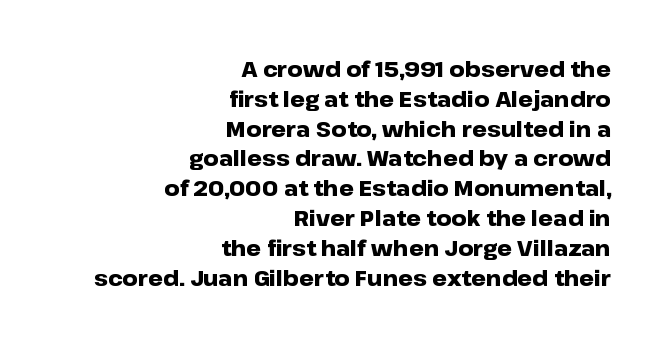
{"italic": "no", "bold": "yes", "underline": "no", "align": "right", "line_spacing": "normal", "line_spacing_ratio": 1.42, "letter_spacing": "normal", "letter_spacing_em": 0.0, "glyph_px": 21}
